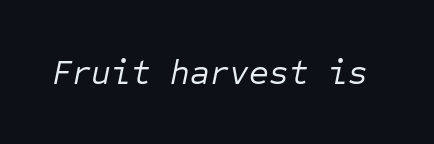
{"italic": "yes", "lean": "right", "slant_degrees": 12, "bold": "no", "weight": "regular", "width": "normal", "stroke_contrast": "low", "x_height": "medium", "monospaced": "yes", "underline": "no", "letter_spacing": "normal", "letter_spacing_em": 0.0, "glyph_px": 34}
